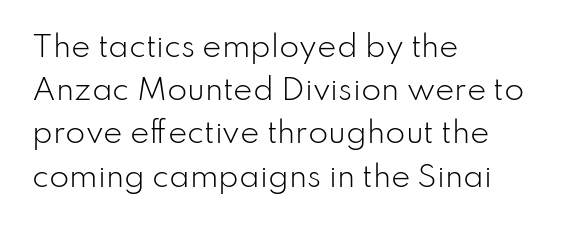
The image shows 29 px light sans-serif type, upright; set left-aligned, normal line spacing (1.49x), normal letter spacing, not underlined; low stroke contrast and a small x-height.
